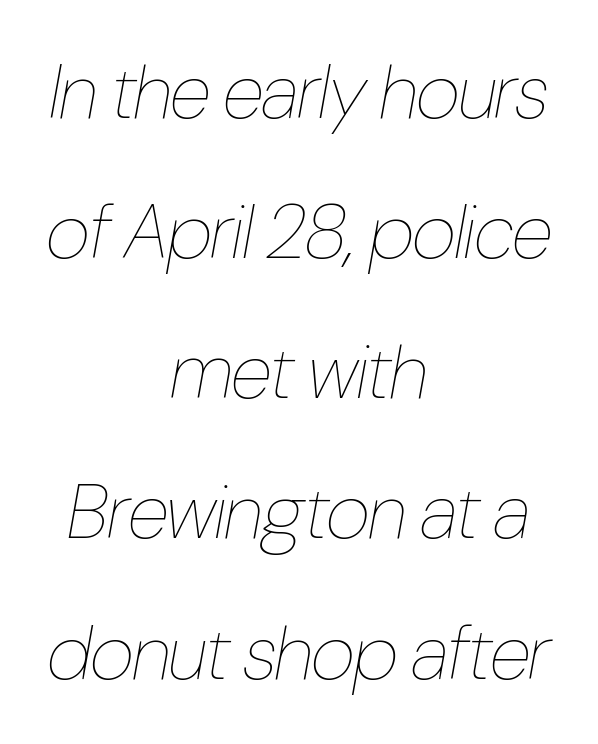
The image shows 77 px thin, condensed type, italic (leaning right); set centered, line spacing 1.82x, normal letter spacing, not underlined; low stroke contrast and a medium x-height.
